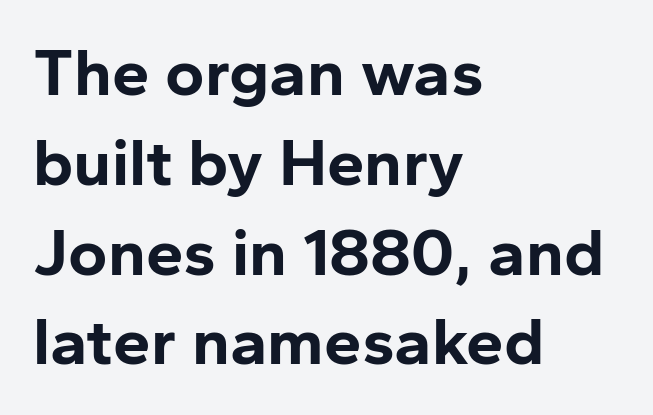
{"serif": "no", "italic": "no", "bold": "yes", "weight": "bold", "width": "normal", "stroke_contrast": "low", "x_height": "medium", "monospaced": "no", "underline": "no", "align": "left", "line_spacing": "normal", "line_spacing_ratio": 1.34, "letter_spacing": "normal", "letter_spacing_em": 0.0, "glyph_px": 67}
